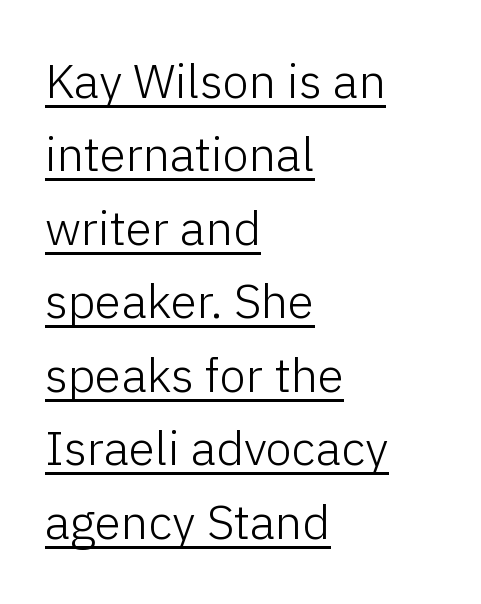
{"serif": "no", "italic": "no", "bold": "no", "weight": "light", "width": "normal", "stroke_contrast": "low", "x_height": "medium", "monospaced": "no", "underline": "yes", "align": "left", "line_spacing": "normal", "line_spacing_ratio": 1.53, "letter_spacing": "normal", "letter_spacing_em": 0.0, "glyph_px": 48}
